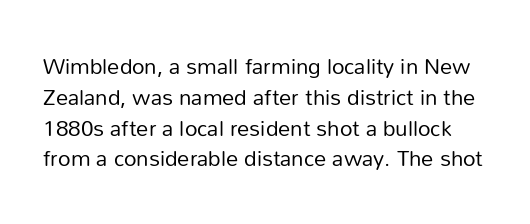
{"italic": "no", "bold": "no", "underline": "no", "line_spacing": "normal", "line_spacing_ratio": 1.4, "letter_spacing": "normal", "letter_spacing_em": 0.0, "glyph_px": 22}
